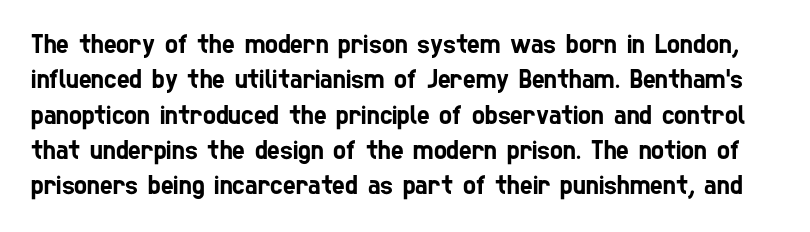
These lines sit exactly where default settings would place them. The gap between lines stays unmarked. Look at the tracking — it's just the regular setting, nothing added.
